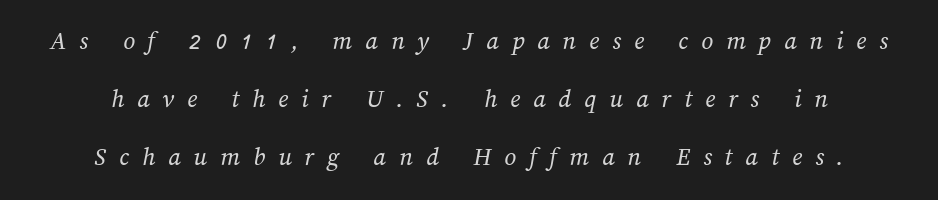
The image shows 26 px text type; set loose line spacing (2.24x), unusually wide letter spacing (+0.5 em), not underlined.
